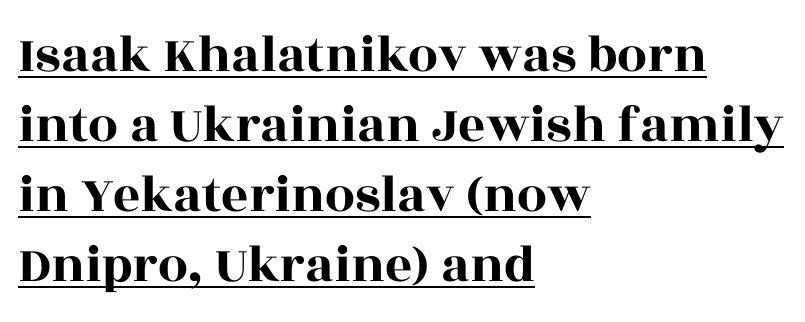
{"serif": "yes", "italic": "no", "width": "wide", "x_height": "large", "monospaced": "no", "underline": "yes", "align": "left", "line_spacing": "normal", "line_spacing_ratio": 1.32, "letter_spacing": "normal", "letter_spacing_em": 0.0, "glyph_px": 53}
